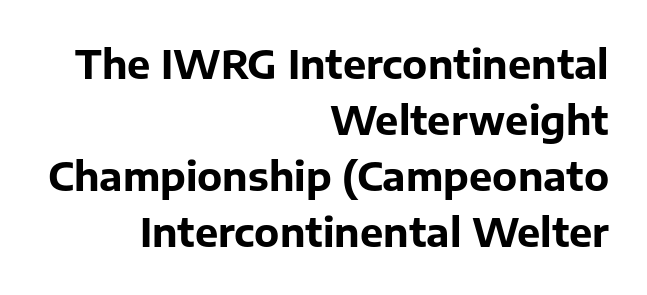
Regular leading. Think of a printed novel: that variable character pitch is what you see here. The rag falls on the left side of this text block. Inter-character spacing is left at the font's built-in metrics. Typographically, this falls in the sans-serif category.
